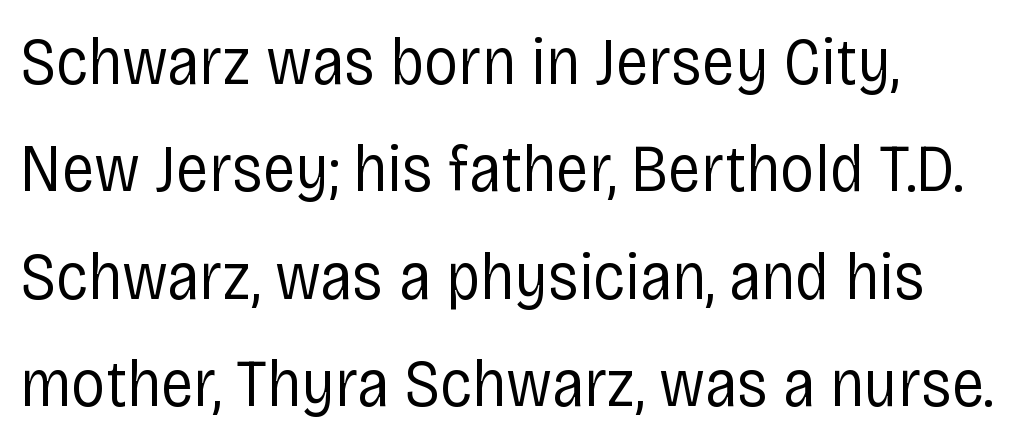
Q: Is the text bold? A: No.
Q: Is the text italic (slanted)? A: No, it is upright.
Q: Is the typeface a serif or a sans-serif typeface? A: Sans-serif.
Q: Is the text underlined? A: No.
Q: How is the paragraph aligned? A: Left-aligned.
Q: Is the spacing between letters normal or unusually wide? A: Normal.
Q: Is the spacing between lines tight, normal or loose? A: Normal.
Q: Width (condensed, normal, or wide)? A: Condensed.
Q: Stroke contrast? A: Low.
Q: x-height? A: Large.
Q: Monospaced? A: No.
